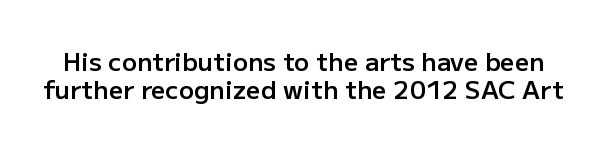
The image shows 25 px text type, upright; set tight line spacing (1.11x), normal letter spacing, not underlined.
